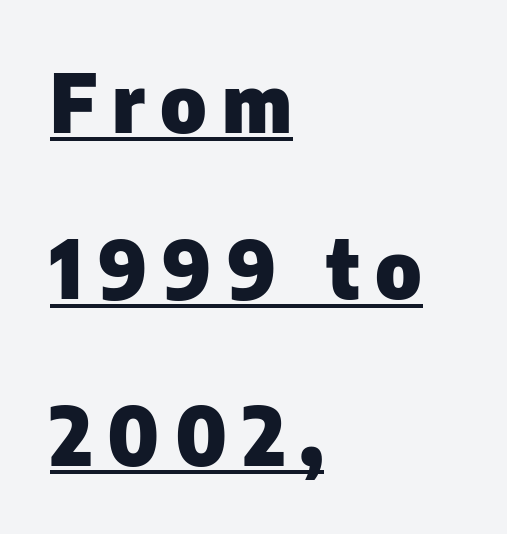
{"serif": "no", "italic": "no", "bold": "yes", "weight": "heavy", "width": "normal", "stroke_contrast": "low", "x_height": "medium", "monospaced": "no", "underline": "yes", "align": "left", "line_spacing": "loose", "line_spacing_ratio": 2.08, "glyph_px": 80}
